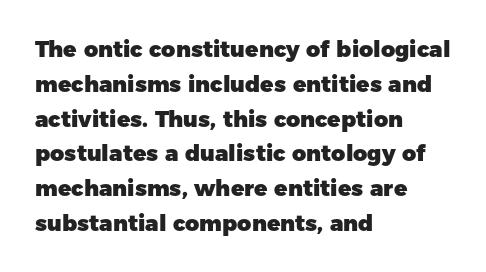
The image shows 22 px bold type, upright; set left-aligned, normal line spacing (1.58x), normal letter spacing, not underlined.
